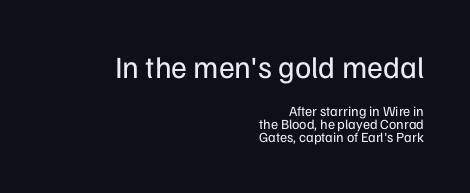
The image shows 31 px regular-weight sans-serif type, upright; set right-aligned, tight line spacing (0.96x), normal letter spacing, not underlined; the first (top) block is 2.21x larger; low stroke contrast and a medium x-height.
